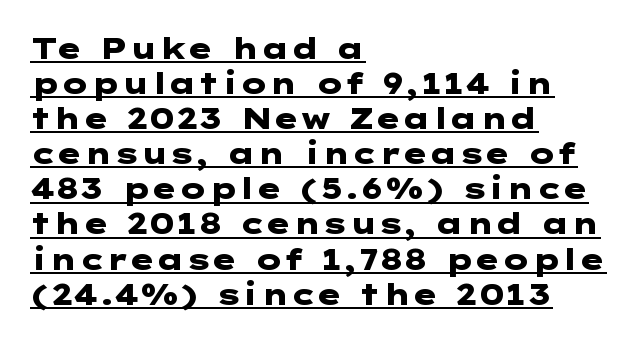
{"serif": "no", "italic": "no", "bold": "yes", "weight": "heavy", "width": "wide", "stroke_contrast": "low", "x_height": "medium", "underline": "yes", "align": "left", "line_spacing_ratio": 1.21, "letter_spacing": "normal", "letter_spacing_em": 0.0, "glyph_px": 29}
